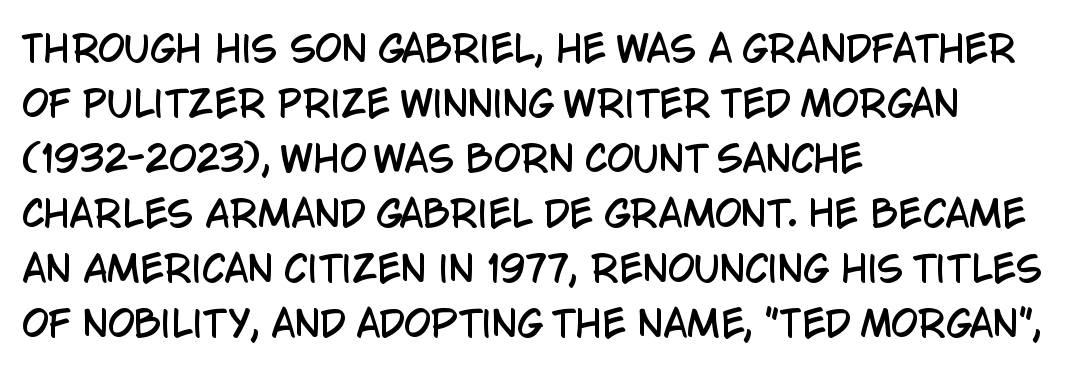
Q: Is the text italic (slanted)? A: No, it is upright.
Q: Is the typeface a serif or a sans-serif typeface? A: Sans-serif.
Q: Is the text underlined? A: No.
Q: How is the paragraph aligned? A: Left-aligned.
Q: Is the spacing between letters normal or unusually wide? A: Normal.
Q: Is the spacing between lines tight, normal or loose? A: Normal.
Q: Width (condensed, normal, or wide)? A: Condensed.
Q: Stroke contrast? A: Low.
Q: x-height? A: Large.
Q: Monospaced? A: No.
